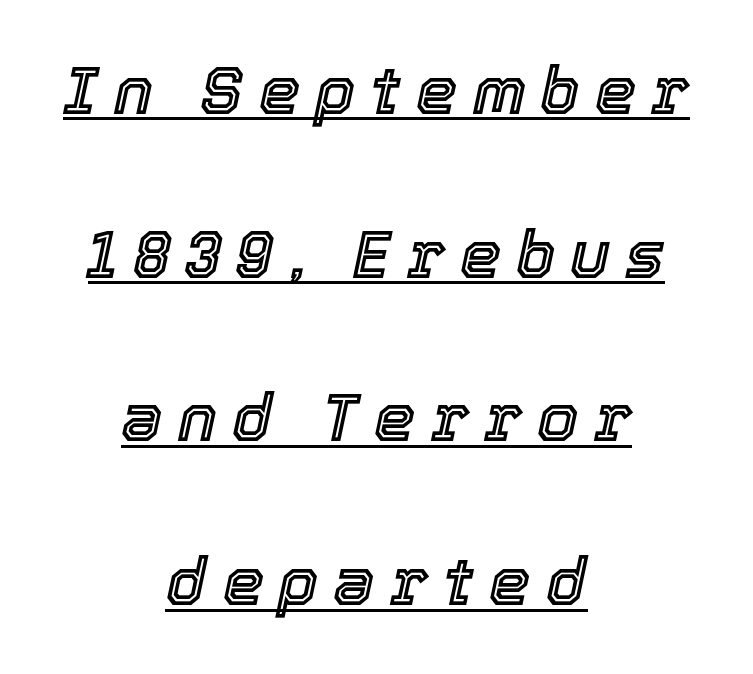
{"italic": "yes", "lean": "right", "slant_degrees": 12, "width": "normal", "x_height": "medium", "monospaced": "no", "underline": "yes", "align": "center", "line_spacing": "loose", "line_spacing_ratio": 2.48, "letter_spacing": "wide", "letter_spacing_em": 0.23, "glyph_px": 66}
